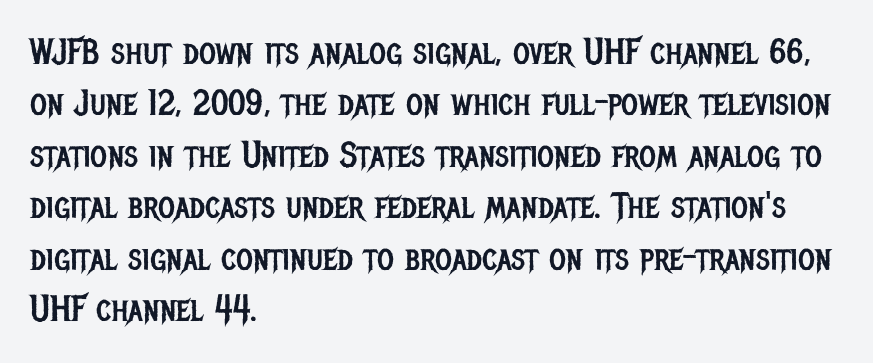
Q: Is the text bold? A: No.
Q: Is the text italic (slanted)? A: No, it is upright.
Q: Is the typeface a serif or a sans-serif typeface? A: Sans-serif.
Q: Is the text underlined? A: No.
Q: How is the paragraph aligned? A: Left-aligned.
Q: Is the spacing between letters normal or unusually wide? A: Normal.
Q: Is the spacing between lines tight, normal or loose? A: Normal.
Q: Width (condensed, normal, or wide)? A: Condensed.
Q: Stroke contrast? A: Low.
Q: x-height? A: Large.
Q: Monospaced? A: No.
